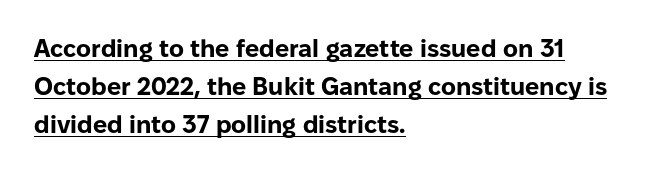
The letters are bold, with thick, heavy strokes. Leading: standard. This sample uses plain, unmodified letter spacing. Caption: multi-line text, flush left, ragged right. Rendered with straight, roman letterforms.
